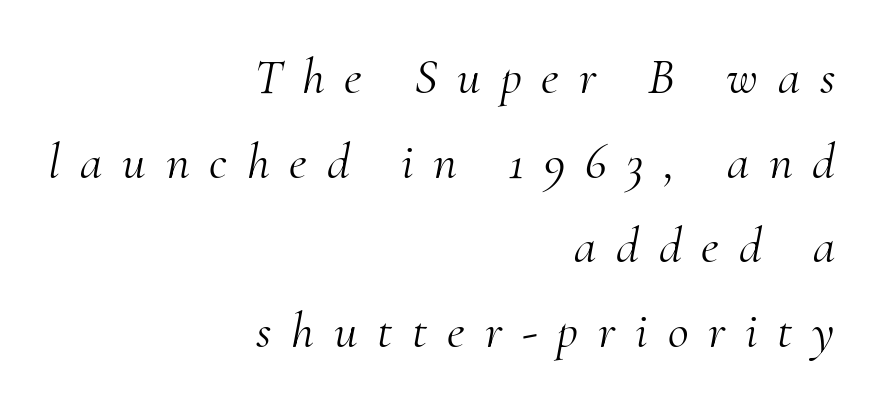
{"serif": "yes", "italic": "yes", "lean": "right", "slant_degrees": 10, "bold": "no", "weight": "light", "width": "normal", "stroke_contrast": "medium", "x_height": "small", "monospaced": "no", "underline": "no", "align": "right", "line_spacing": "normal", "line_spacing_ratio": 1.66, "letter_spacing": "wide", "letter_spacing_em": 0.39, "glyph_px": 51}
